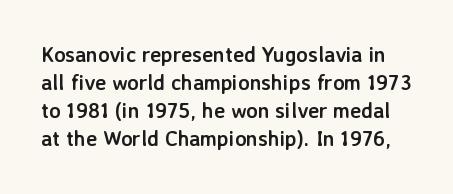
Q: Is the text bold? A: Yes.
Q: Is the text italic (slanted)? A: No, it is upright.
Q: Is the text underlined? A: No.
Q: Is the spacing between letters normal or unusually wide? A: Normal.
Q: Is the spacing between lines tight, normal or loose? A: Normal.
